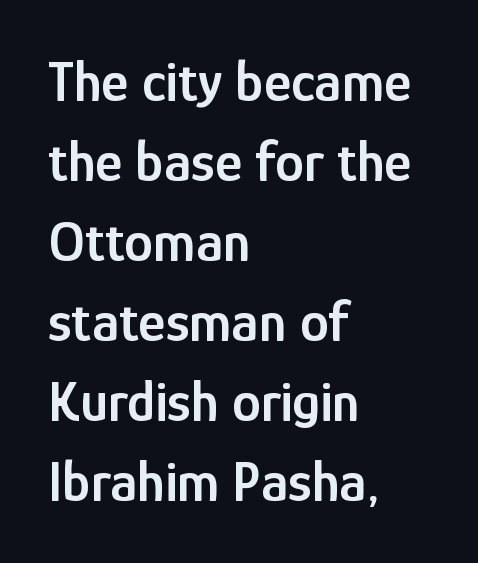
What weight is shown? A semibold, between regular and bold. Is this a fixed-width face? No — the glyphs have proportional, varying widths. The face used here is a sans, in the tradition of grotesques and geometrics. Upright lettering throughout.
